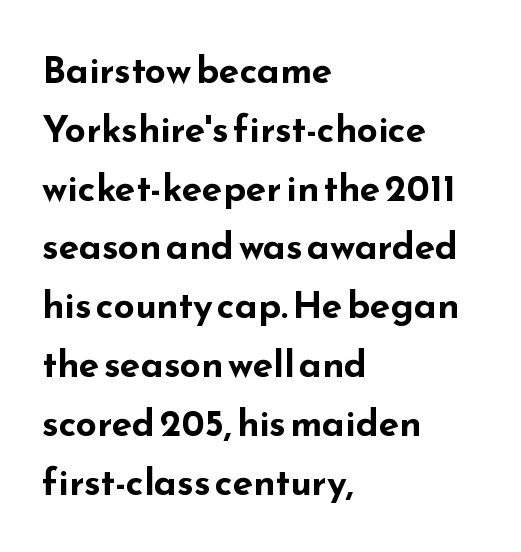
{"serif": "no", "italic": "no", "bold": "yes", "weight": "bold", "width": "wide", "stroke_contrast": "low", "x_height": "small", "monospaced": "no", "underline": "no", "align": "left", "line_spacing": "normal", "line_spacing_ratio": 1.59, "letter_spacing": "normal", "letter_spacing_em": 0.0, "glyph_px": 37}
